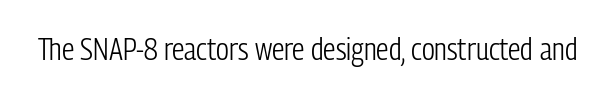
Here the designer chose a conventional face with non-uniform glyph widths. Serif or sans? Sans — the stroke terminals are bare. The lettering holds an erect, upright posture throughout. A quiet, ordinary-to-light weight characterises the typeface. The gaps between neighbouring characters are ordinary and unremarkable.
